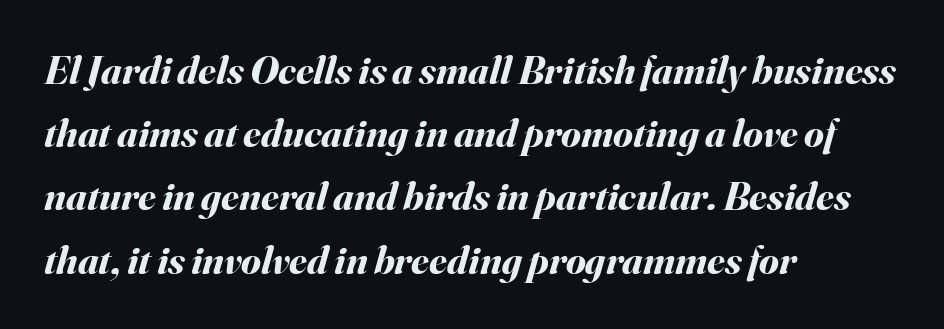
Q: Is the text bold? A: Yes.
Q: Is the text italic (slanted)? A: Yes, it leans right by about 16 degrees.
Q: Is the text underlined? A: No.
Q: How is the paragraph aligned? A: Left-aligned.
Q: Is the spacing between letters normal or unusually wide? A: Normal.
Q: Is the spacing between lines tight, normal or loose? A: Normal.
Q: Width (condensed, normal, or wide)? A: Normal.
Q: Stroke contrast? A: Medium.
Q: x-height? A: Small.
Q: Monospaced? A: No.
